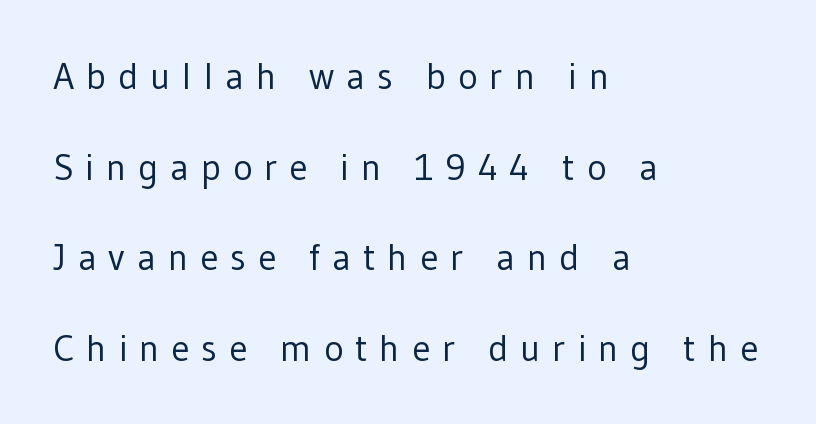
Q: Is the text bold? A: No.
Q: Is the text italic (slanted)? A: No, it is upright.
Q: Is the typeface a serif or a sans-serif typeface? A: Sans-serif.
Q: Is the text underlined? A: No.
Q: How is the paragraph aligned? A: Left-aligned.
Q: Is the spacing between letters normal or unusually wide? A: Unusually wide.
Q: Is the spacing between lines tight, normal or loose? A: Loose.
Q: Width (condensed, normal, or wide)? A: Normal.
Q: Stroke contrast? A: Low.
Q: x-height? A: Medium.
Q: Monospaced? A: No.
